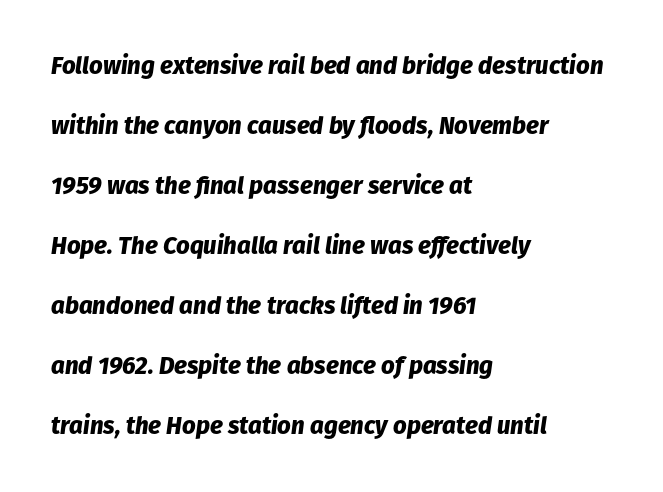
{"italic": "yes", "lean": "right", "slant_degrees": 8, "bold": "yes", "underline": "no", "align": "left", "line_spacing": "loose", "line_spacing_ratio": 2.5, "letter_spacing": "normal", "letter_spacing_em": 0.0, "glyph_px": 24}
